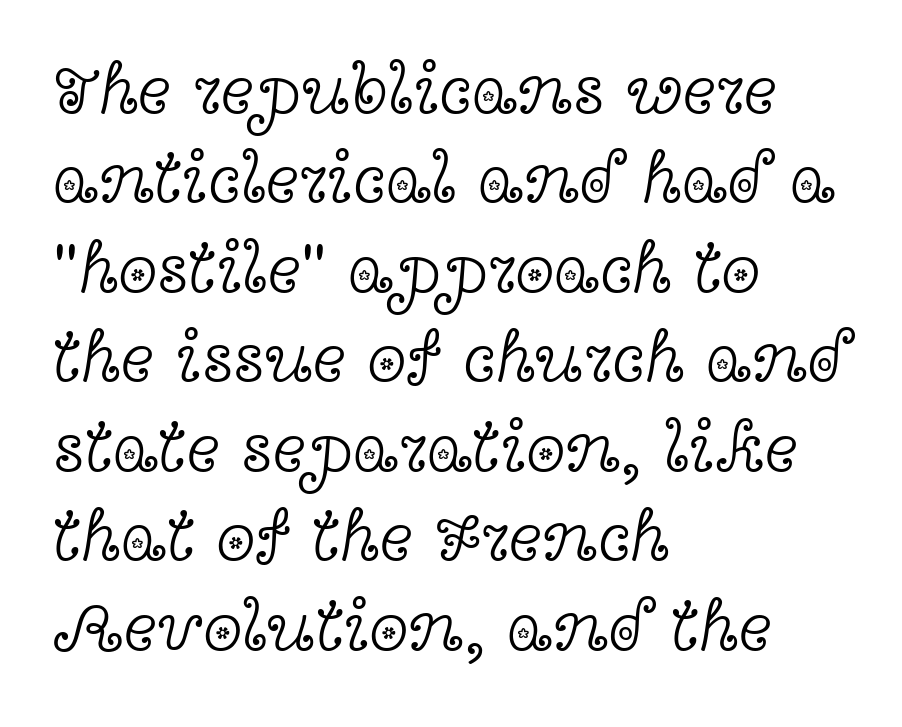
{"serif": "yes", "bold": "no", "weight": "light", "width": "wide", "x_height": "medium", "monospaced": "no", "underline": "no", "align": "left", "line_spacing": "normal", "line_spacing_ratio": 1.26, "letter_spacing": "normal", "letter_spacing_em": 0.0, "glyph_px": 71}
